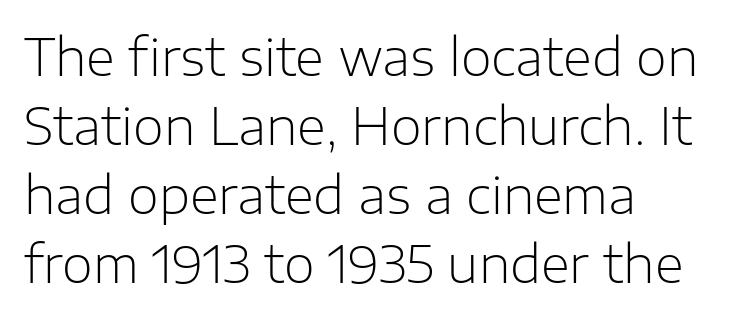
{"serif": "no", "italic": "no", "bold": "no", "weight": "light", "width": "normal", "stroke_contrast": "low", "x_height": "medium", "monospaced": "no", "underline": "no", "align": "left", "line_spacing": "normal", "line_spacing_ratio": 1.38, "letter_spacing": "normal", "letter_spacing_em": 0.0, "glyph_px": 50}
